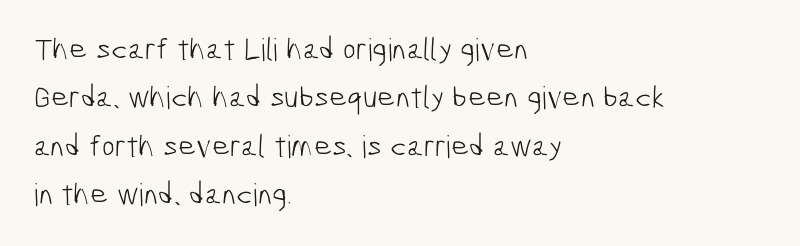
Q: Is the text bold? A: No.
Q: Is the typeface a serif or a sans-serif typeface? A: Sans-serif.
Q: Is the text underlined? A: No.
Q: How is the paragraph aligned? A: Left-aligned.
Q: Is the spacing between letters normal or unusually wide? A: Normal.
Q: Is the spacing between lines tight, normal or loose? A: Normal.
Q: Width (condensed, normal, or wide)? A: Condensed.
Q: Stroke contrast? A: Low.
Q: x-height? A: Medium.
Q: Monospaced? A: No.
